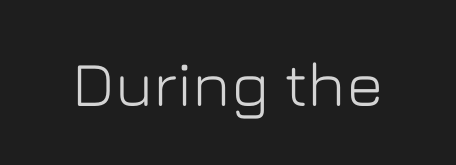
Q: Is the text italic (slanted)? A: No, it is upright.
Q: Is the typeface a serif or a sans-serif typeface? A: Sans-serif.
Q: Is the text underlined? A: No.
Q: Is the spacing between letters normal or unusually wide? A: Normal.
Q: Width (condensed, normal, or wide)? A: Normal.
Q: Stroke contrast? A: Low.
Q: x-height? A: Medium.
Q: Monospaced? A: No.
